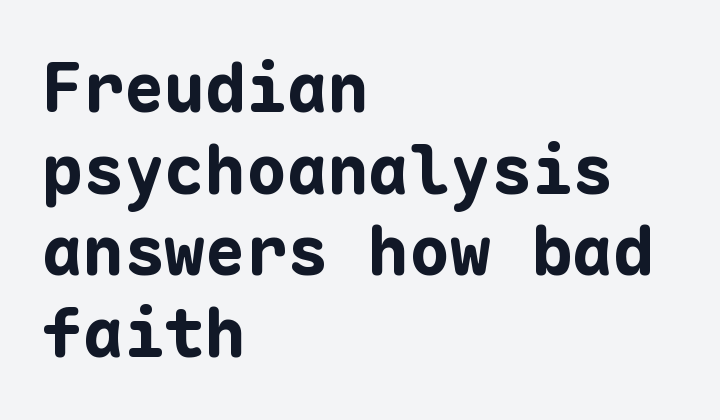
Characters remain perfectly vertical along every line. The rendering uses a bold face; every stroke is thick and dark. The area under the type is left untouched. Default kerning and tracking; the words read as compact shapes. The letters march in equal steps, a hallmark of fixed-pitch type.
